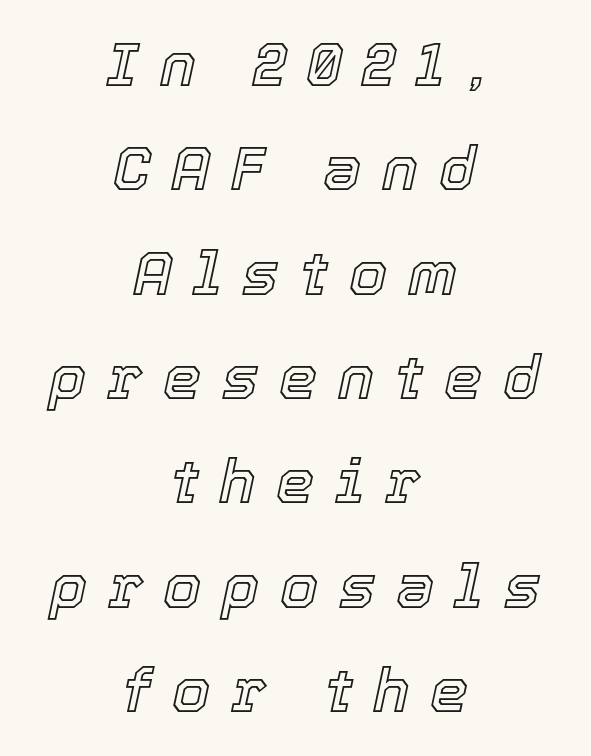
{"italic": "yes", "lean": "right", "slant_degrees": 12, "width": "normal", "x_height": "medium", "monospaced": "no", "underline": "no", "align": "center", "line_spacing_ratio": 1.71, "letter_spacing": "wide", "letter_spacing_em": 0.34, "glyph_px": 61}
